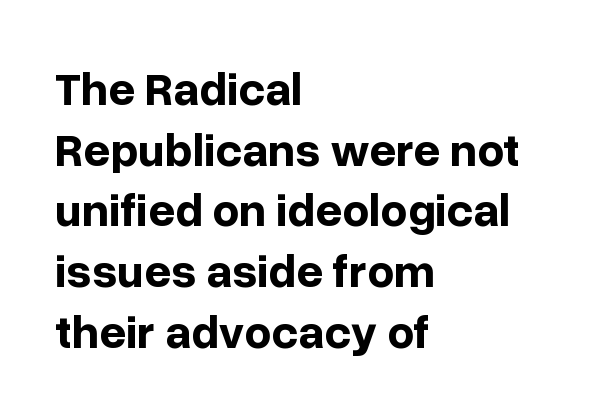
{"serif": "no", "italic": "no", "bold": "yes", "weight": "bold", "width": "normal", "stroke_contrast": "low", "x_height": "medium", "monospaced": "no", "underline": "no", "align": "left", "line_spacing": "normal", "line_spacing_ratio": 1.29, "letter_spacing": "normal", "letter_spacing_em": 0.0, "glyph_px": 47}
